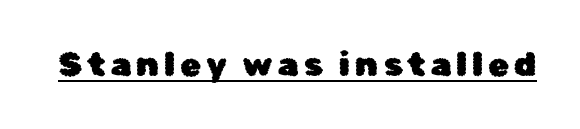
Q: Is the text italic (slanted)? A: No, it is upright.
Q: Is the typeface a serif or a sans-serif typeface? A: Sans-serif.
Q: Is the text underlined? A: Yes.
Q: Width (condensed, normal, or wide)? A: Normal.
Q: Stroke contrast? A: Low.
Q: x-height? A: Medium.
Q: Monospaced? A: No.
